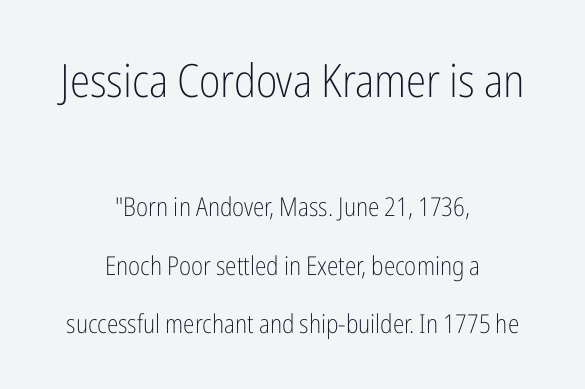
Q: Is the text bold? A: No.
Q: Is the text italic (slanted)? A: No, it is upright.
Q: Is the typeface a serif or a sans-serif typeface? A: Sans-serif.
Q: Is the text underlined? A: No.
Q: How is the paragraph aligned? A: Centered.
Q: Is the spacing between letters normal or unusually wide? A: Normal.
Q: Is the spacing between lines tight, normal or loose? A: Loose.
Q: Which block of text is set in a larger size, the first (top) or the second (bottom)? A: The first (top) one.
Q: Width (condensed, normal, or wide)? A: Condensed.
Q: Stroke contrast? A: Low.
Q: x-height? A: Medium.
Q: Monospaced? A: No.
